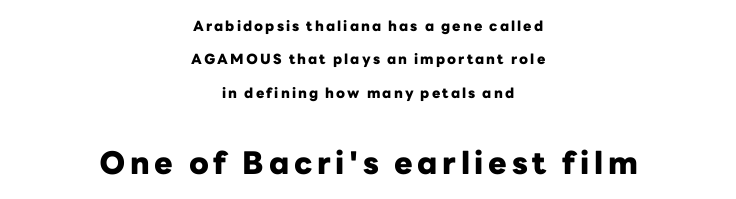
The image shows 31 px heavy sans-serif type, upright; set centered, loose line spacing (2.38x), not underlined; the second (bottom) block is 2.21x larger; low stroke contrast and a medium x-height.
